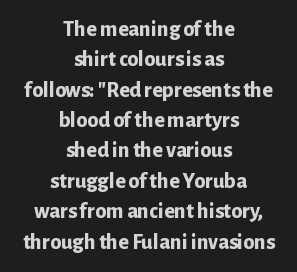
{"italic": "no", "bold": "yes", "underline": "no", "align": "center", "line_spacing": "normal", "line_spacing_ratio": 1.38, "letter_spacing": "normal", "letter_spacing_em": 0.0, "glyph_px": 22}
